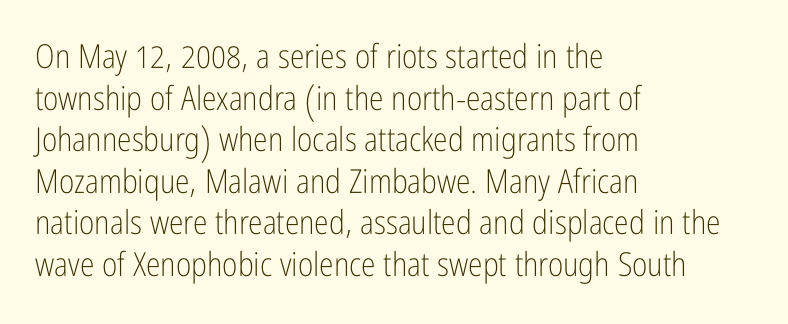
The line texture is even and compact thanks to regular tracking. Heft: none added — not bold. Varying glyph widths throughout — classic text-font behaviour. Letterform terminals end flat and unadorned throughout the passage. Casual observation: everything's shoved over to the left. These lines sit exactly where default settings would place them.
